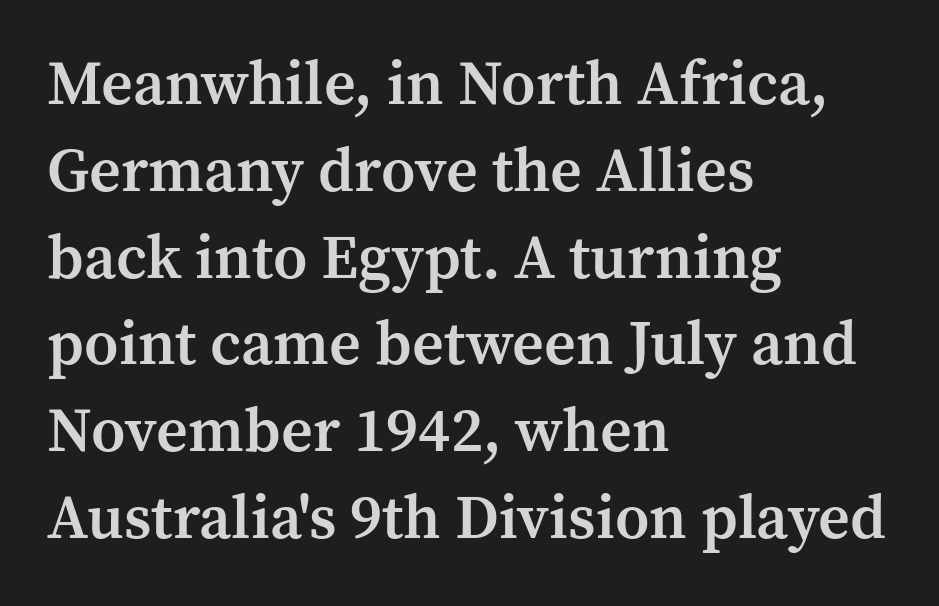
There is no visible air inserted between adjacent glyphs. The space directly below the letters is spotless. Characters remain perfectly vertical along every line. Font category for this specimen: serif. Every letter is mildly thick-stroked: semibold rather than bold.
